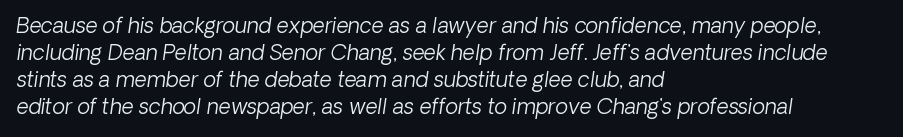
Type without underlining. Leftover space on each line is placed entirely after the last word. Rendered with sloped, italic letterforms. The letters look calm and open, with moderate or lighter stems.
